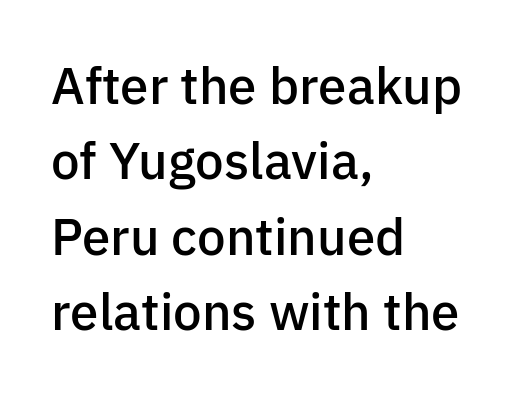
The image shows 51 px semibold sans-serif type, upright; set left-aligned, normal line spacing (1.48x), normal letter spacing, not underlined; low stroke contrast and a medium x-height.
